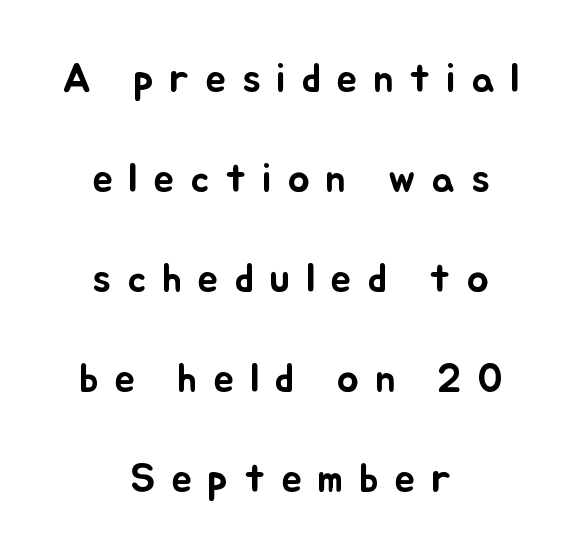
{"italic": "no", "width": "normal", "stroke_contrast": "low", "x_height": "small", "monospaced": "no", "underline": "no", "align": "center", "line_spacing": "loose", "line_spacing_ratio": 2.44, "letter_spacing": "wide", "letter_spacing_em": 0.39, "glyph_px": 41}
